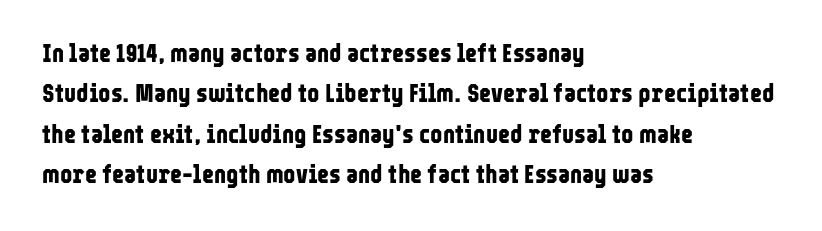
Q: Is the text bold? A: Yes.
Q: Is the text italic (slanted)? A: No, it is upright.
Q: Is the text underlined? A: No.
Q: How is the paragraph aligned? A: Left-aligned.
Q: Is the spacing between letters normal or unusually wide? A: Normal.
Q: Is the spacing between lines tight, normal or loose? A: Normal.
